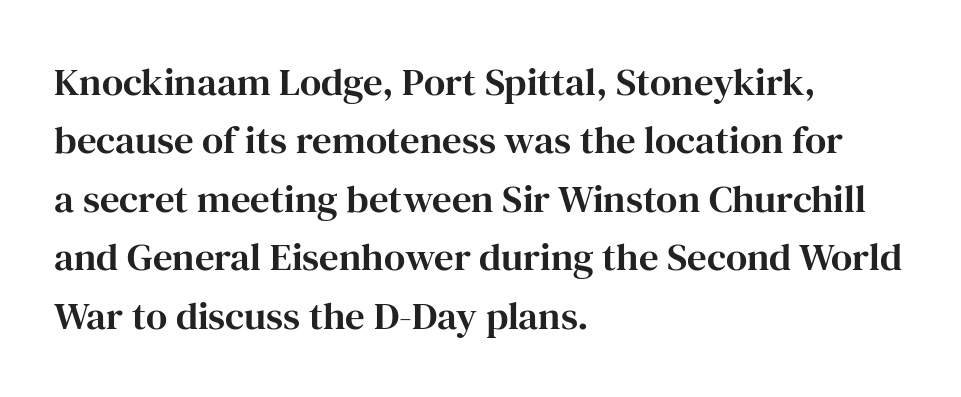
{"serif": "yes", "italic": "no", "width": "normal", "stroke_contrast": "high", "x_height": "medium", "monospaced": "no", "underline": "no", "align": "left", "line_spacing": "normal", "line_spacing_ratio": 1.5, "letter_spacing": "normal", "letter_spacing_em": 0.0, "glyph_px": 39}
